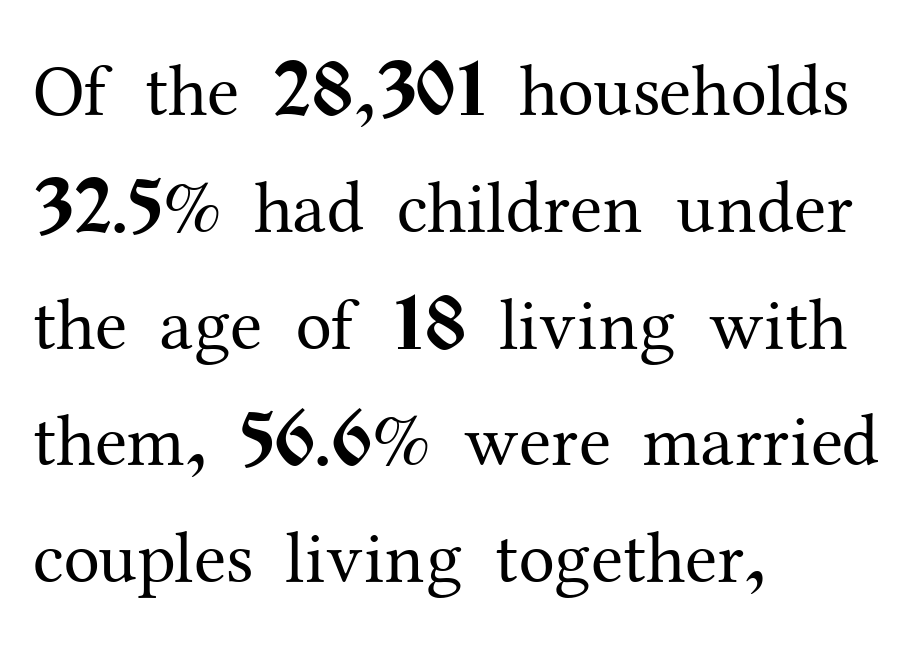
The image shows 73 px regular-weight serif type, upright; set left-aligned, normal line spacing (1.6x), normal letter spacing, not underlined; medium stroke contrast and a medium x-height.
